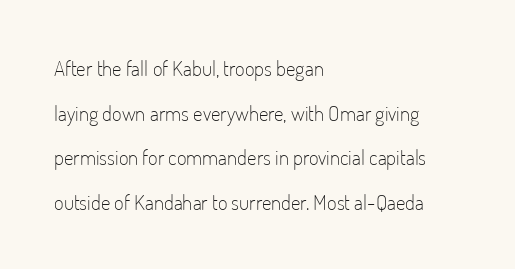
Heaviness? Minimal to ordinary, like unemphasized prose. The vertical gap from one line to the next is large. The lettering holds an erect, upright posture throughout. Horizontal alignment here is leftward, the default for most running prose.
